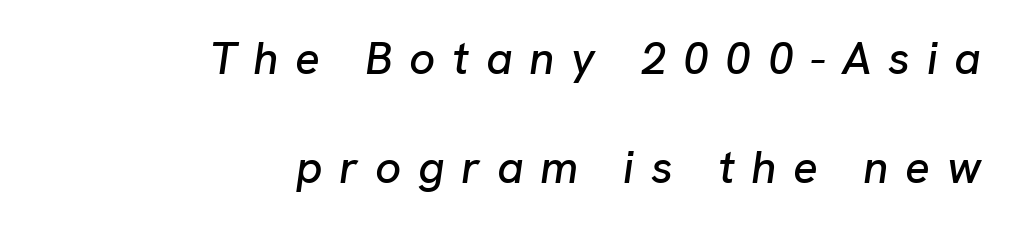
Spacing verdict: proportional, widths tailored to each character. Notice how the stems are inclined rather than vertical — that's the hallmark of italics. The lines are quadded right. Glance below the letters and you will spot only blank space.
